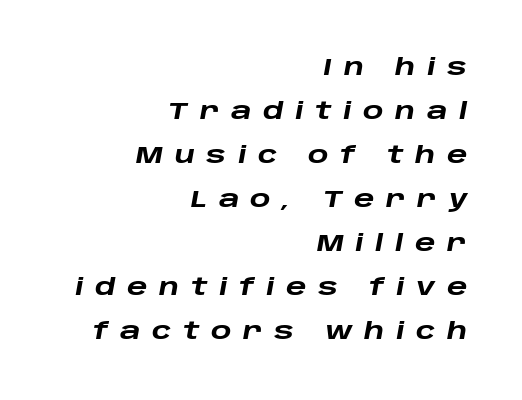
Q: Is the text bold? A: Yes.
Q: Is the text italic (slanted)? A: Yes, it leans right by about 10 degrees.
Q: Is the text underlined? A: No.
Q: How is the paragraph aligned? A: Right-aligned.
Q: Is the spacing between letters normal or unusually wide? A: Unusually wide.
